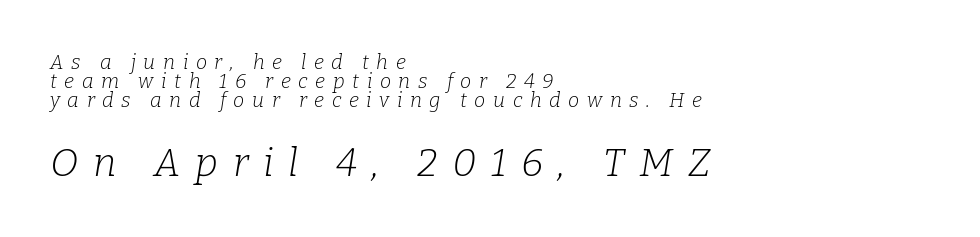
Would a proofreader flag this as italicized? Yes. Each letter keeps its own natural width here, so spacing adapts to shape. The passage shown is not bold in any degree. Reading down the block, your eye returns to a fixed left position each line. Top chunk: small. Bottom chunk: large. The rendering shows small feet on the letterforms — a serif design.
